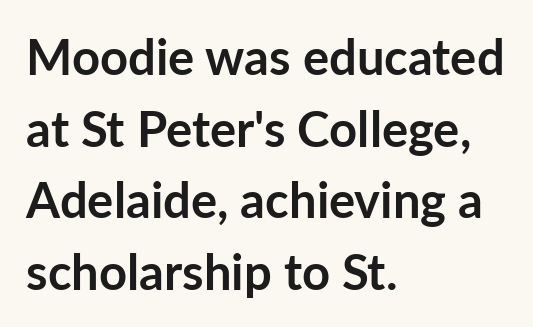
{"serif": "no", "italic": "no", "bold": "yes", "weight": "semibold", "width": "normal", "stroke_contrast": "low", "x_height": "medium", "monospaced": "no", "underline": "no", "align": "left", "line_spacing": "normal", "line_spacing_ratio": 1.46, "letter_spacing": "normal", "letter_spacing_em": 0.0, "glyph_px": 49}
